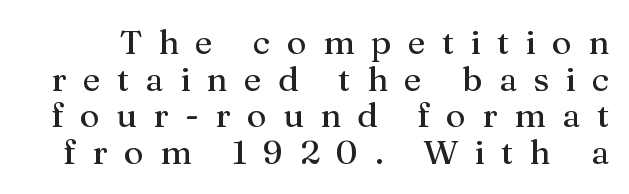
Q: Is the text italic (slanted)? A: No, it is upright.
Q: Is the typeface a serif or a sans-serif typeface? A: Serif.
Q: Is the text underlined? A: No.
Q: Is the spacing between letters normal or unusually wide? A: Unusually wide.
Q: Is the spacing between lines tight, normal or loose? A: Tight.
Q: Width (condensed, normal, or wide)? A: Normal.
Q: Stroke contrast? A: Medium.
Q: x-height? A: Medium.
Q: Monospaced? A: No.
